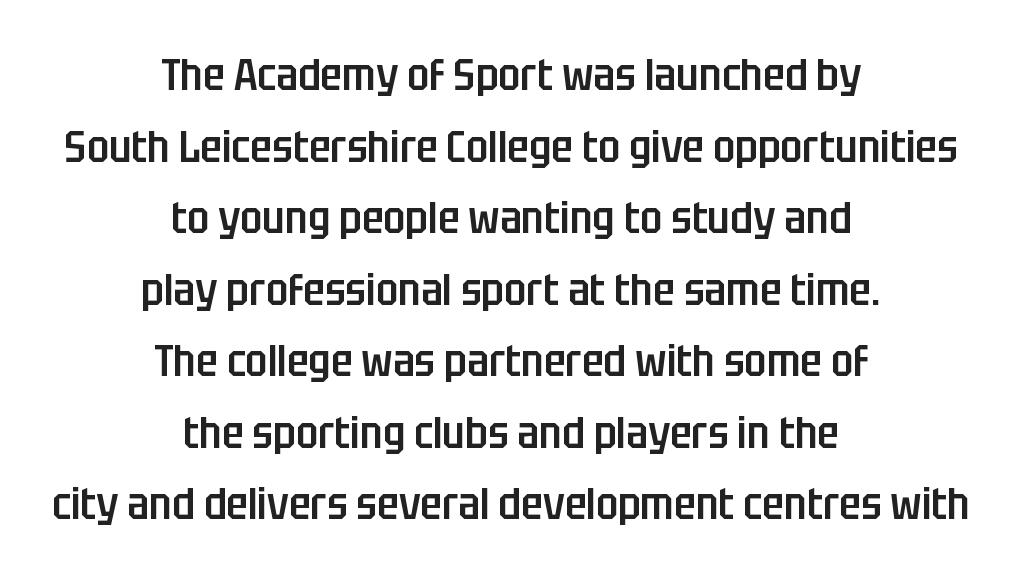
Does extra space separate the letters? No, they use regular spacing. Stroke terminals: plain, sans-serif. Looks like regular typesetting: each glyph gets only the width it needs. Every row of glyphs is offset so its center matches the block's center. What's the leading like? Ordinary, nothing unusual.
